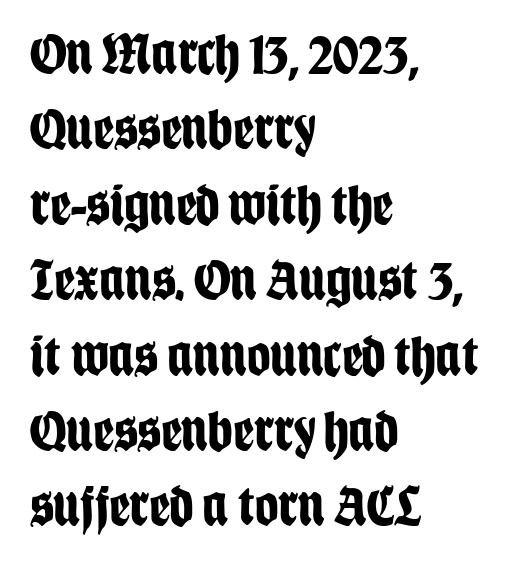
Quick note: underline off. Spacing verdict: proportional, widths tailored to each character. The rows are spaced the way most documents space them. It's the straight-up-and-down kind of type.
